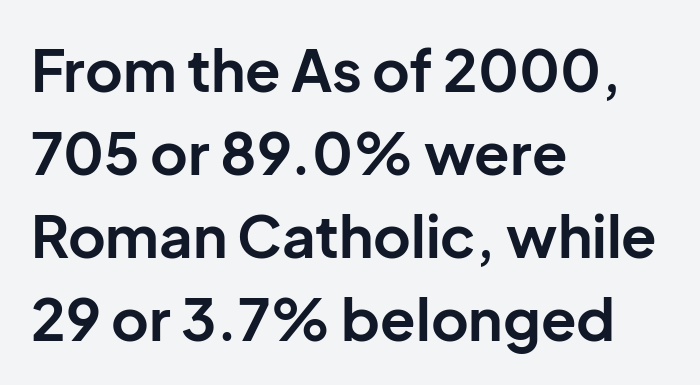
Q: Is the text bold? A: Yes.
Q: Is the text italic (slanted)? A: No, it is upright.
Q: Is the typeface a serif or a sans-serif typeface? A: Sans-serif.
Q: Is the text underlined? A: No.
Q: How is the paragraph aligned? A: Left-aligned.
Q: Is the spacing between letters normal or unusually wide? A: Normal.
Q: Is the spacing between lines tight, normal or loose? A: Normal.
Q: Width (condensed, normal, or wide)? A: Normal.
Q: Stroke contrast? A: Low.
Q: x-height? A: Medium.
Q: Monospaced? A: No.
